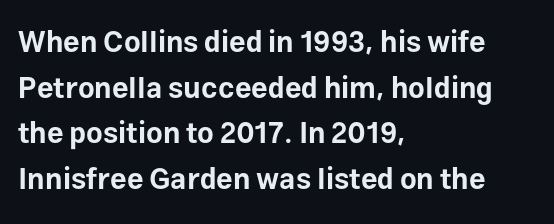
{"serif": "no", "italic": "no", "bold": "yes", "weight": "bold", "width": "normal", "stroke_contrast": "low", "x_height": "medium", "monospaced": "no", "underline": "no", "align": "left", "line_spacing": "normal", "line_spacing_ratio": 1.57, "letter_spacing": "normal", "letter_spacing_em": 0.0, "glyph_px": 29}
